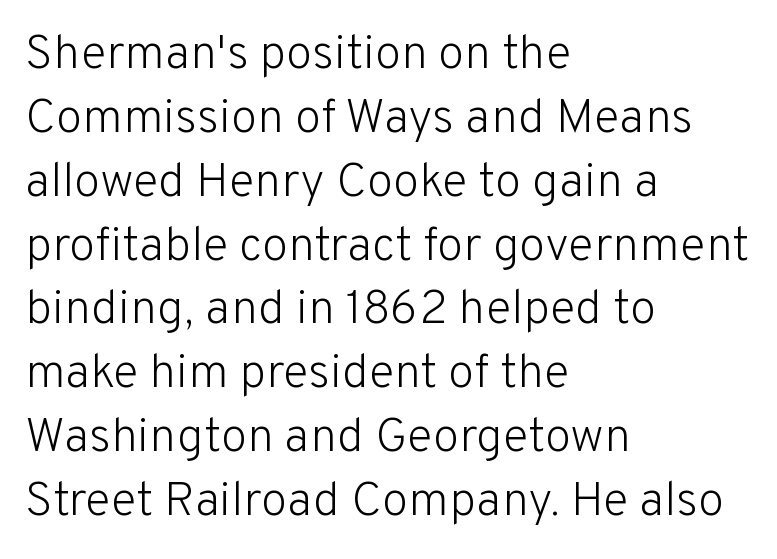
Q: Is the text bold? A: No.
Q: Is the text italic (slanted)? A: No, it is upright.
Q: Is the typeface a serif or a sans-serif typeface? A: Sans-serif.
Q: Is the text underlined? A: No.
Q: How is the paragraph aligned? A: Left-aligned.
Q: Is the spacing between letters normal or unusually wide? A: Normal.
Q: Is the spacing between lines tight, normal or loose? A: Normal.
Q: Width (condensed, normal, or wide)? A: Normal.
Q: Stroke contrast? A: Low.
Q: x-height? A: Medium.
Q: Monospaced? A: No.
